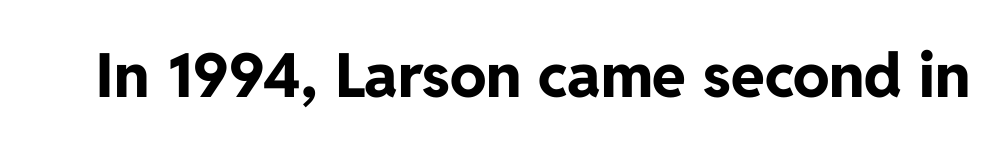
{"serif": "no", "italic": "no", "bold": "yes", "weight": "bold", "width": "normal", "stroke_contrast": "low", "x_height": "medium", "monospaced": "no", "underline": "no", "letter_spacing": "normal", "letter_spacing_em": 0.0, "glyph_px": 61}
